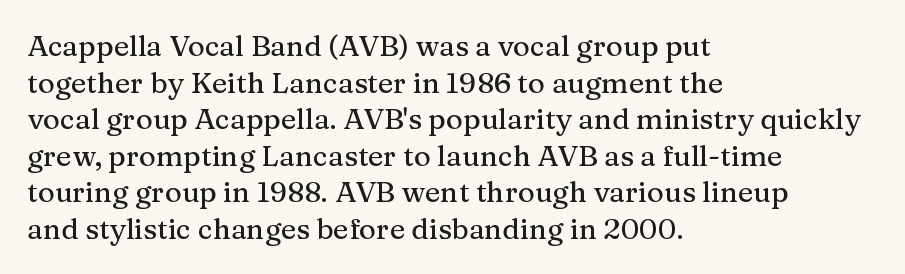
Bare-footed words on every line. No extra tracking has been applied to these lines. The lettering holds an erect, upright posture throughout. If you drew a ruler down the left edge, every line would touch it.
